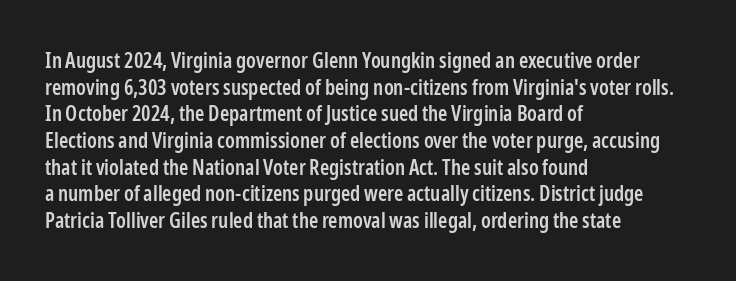
Casual observation: everything's shoved over to the left. Horizontal bands of white between lines are of average thickness. Tracking value appears to be zero — textbook default spacing. The letters stand straight up with perfectly vertical stems. Compared with an ordinary text face, these strokes are moderately heavier — a semibold. Anything drawn beneath the words? Only blank space.
